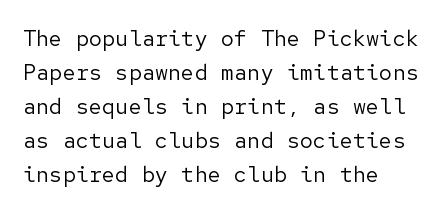
Q: Is the text bold? A: No.
Q: Is the text italic (slanted)? A: No, it is upright.
Q: Is the text underlined? A: No.
Q: Is the spacing between letters normal or unusually wide? A: Normal.
Q: Is the spacing between lines tight, normal or loose? A: Normal.
